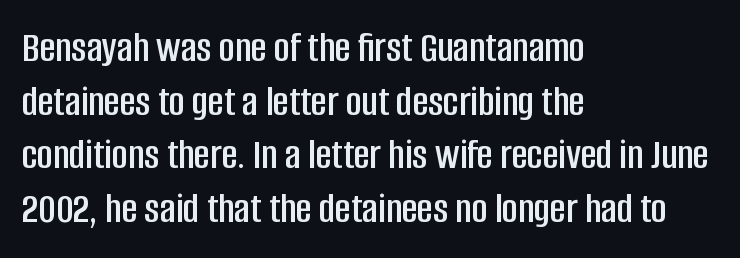
{"serif": "no", "italic": "no", "width": "condensed", "stroke_contrast": "low", "x_height": "large", "monospaced": "no", "underline": "no", "align": "left", "line_spacing": "normal", "line_spacing_ratio": 1.25, "letter_spacing": "normal", "letter_spacing_em": 0.0, "glyph_px": 43}
